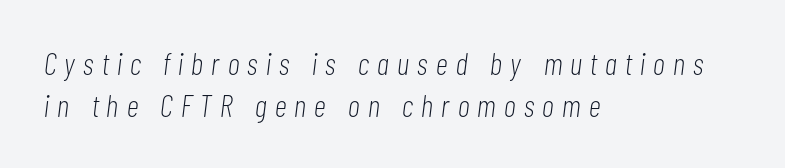
The image shows 31 px light, condensed type, italic (leaning right); set left-aligned, normal line spacing (1.35x), unusually wide letter spacing (+0.27 em), not underlined; low stroke contrast and a medium x-height.
